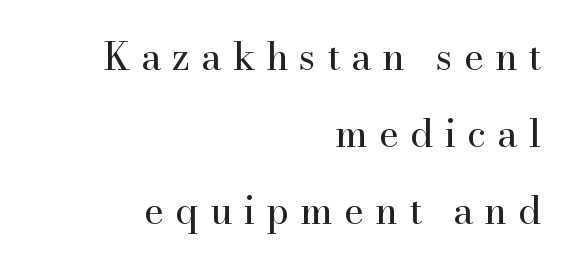
{"serif": "yes", "italic": "no", "bold": "no", "weight": "regular", "width": "normal", "stroke_contrast": "high", "x_height": "small", "monospaced": "no", "underline": "no", "align": "right", "line_spacing": "loose", "line_spacing_ratio": 2.02, "letter_spacing": "wide", "letter_spacing_em": 0.29, "glyph_px": 38}
